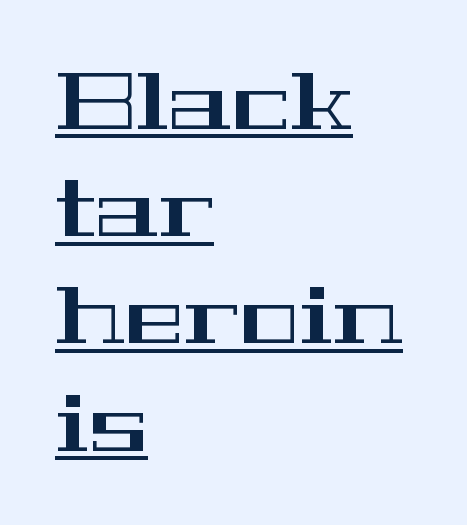
Designer's note — italics off, roman on. Descenders here cross a horizontal rule under the line. These lines are set flush left with a ragged right edge. This sample uses plain, unmodified letter spacing.
